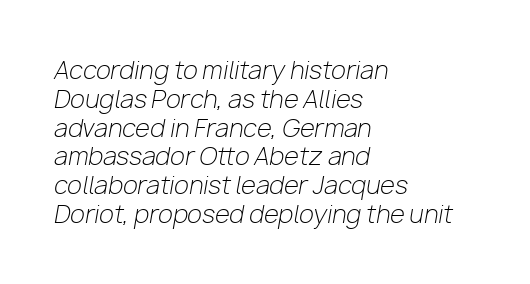
Q: Is the text bold? A: No.
Q: Is the text italic (slanted)? A: Yes, it leans right by about 10 degrees.
Q: Is the text underlined? A: No.
Q: How is the paragraph aligned? A: Left-aligned.
Q: Is the spacing between letters normal or unusually wide? A: Normal.
